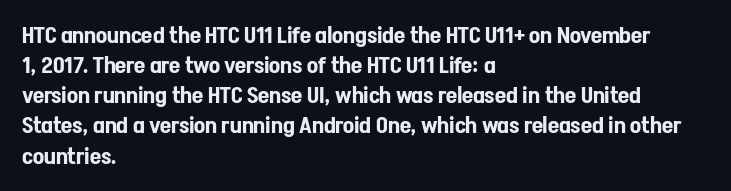
{"italic": "no", "underline": "no", "align": "left", "line_spacing": "normal", "line_spacing_ratio": 1.31, "letter_spacing": "normal", "letter_spacing_em": 0.0, "glyph_px": 23}
